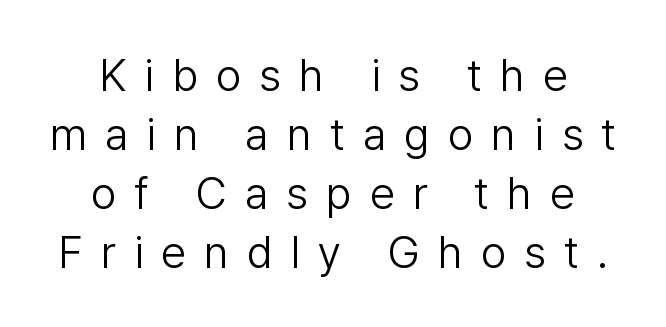
{"serif": "no", "italic": "no", "bold": "no", "weight": "light", "width": "normal", "stroke_contrast": "low", "x_height": "medium", "monospaced": "no", "underline": "no", "align": "center", "line_spacing": "normal", "line_spacing_ratio": 1.31, "letter_spacing": "wide", "letter_spacing_em": 0.4, "glyph_px": 45}
